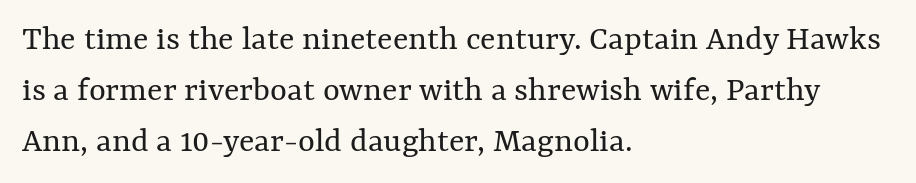
{"italic": "no", "bold": "no", "weight": "regular", "width": "normal", "stroke_contrast": "medium", "x_height": "medium", "monospaced": "no", "underline": "no", "align": "left", "line_spacing": "normal", "line_spacing_ratio": 1.41, "letter_spacing": "normal", "letter_spacing_em": 0.0, "glyph_px": 36}
